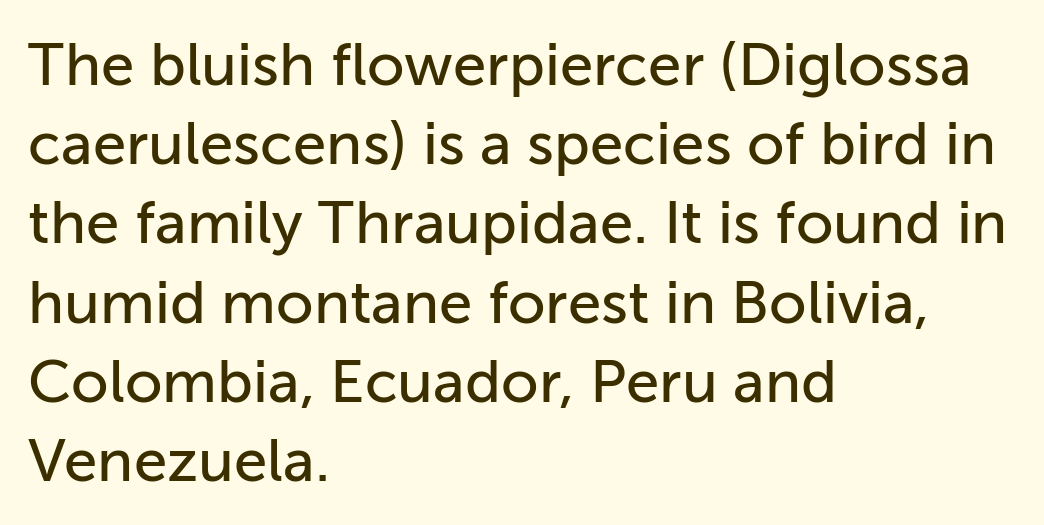
The image shows 60 px sans-serif type, upright; set left-aligned, normal line spacing (1.32x), normal letter spacing, not underlined; low stroke contrast and a medium x-height.
